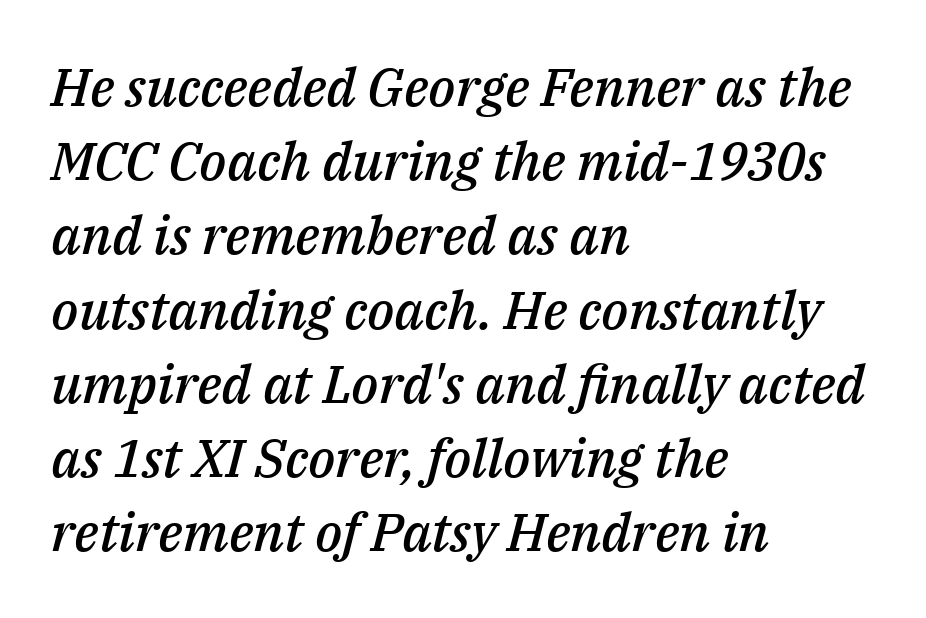
Vertical spacing — default. Descenders hang freely into open space. Do the characters align in a grid? No, the font is proportional. A bit beefed up — I'd call it semibold rather than bold.
